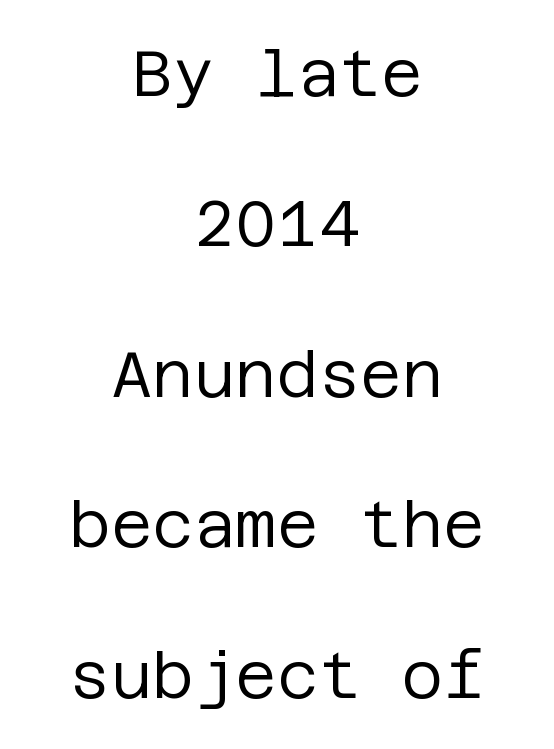
{"serif": "no", "italic": "no", "bold": "no", "weight": "regular", "width": "normal", "stroke_contrast": "low", "x_height": "large", "underline": "no", "align": "center", "line_spacing": "loose", "line_spacing_ratio": 2.35, "letter_spacing": "normal", "letter_spacing_em": 0.0, "glyph_px": 64}
